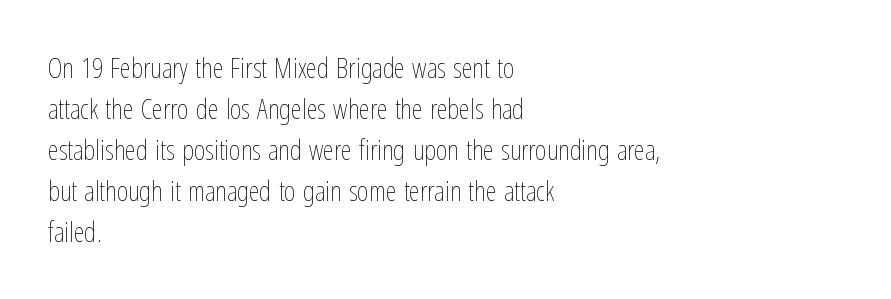
{"italic": "no", "bold": "no", "weight": "thin", "width": "condensed", "stroke_contrast": "low", "x_height": "medium", "monospaced": "no", "underline": "no", "align": "left", "line_spacing": "normal", "line_spacing_ratio": 1.46, "letter_spacing": "normal", "letter_spacing_em": 0.0, "glyph_px": 28}
